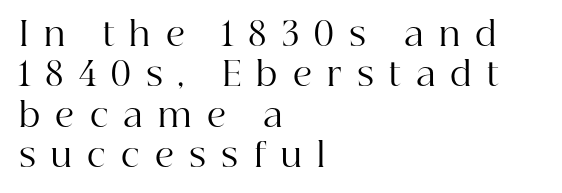
The image shows 33 px regular-weight serif type, upright; set left-aligned, line spacing 1.22x, unusually wide letter spacing (+0.46 em), not underlined; high stroke contrast and a medium x-height.
